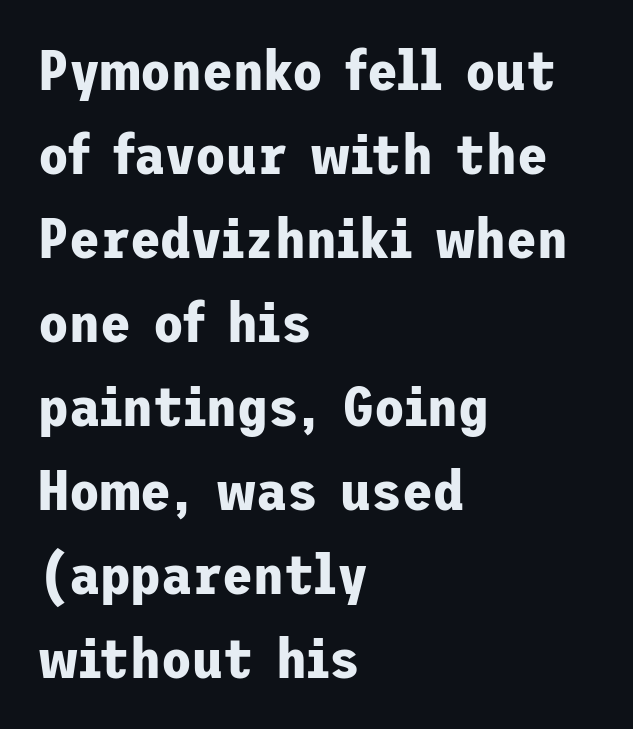
The image shows 56 px bold sans-serif type, upright; set left-aligned, normal line spacing (1.5x), normal letter spacing, not underlined; low stroke contrast and a medium x-height.
